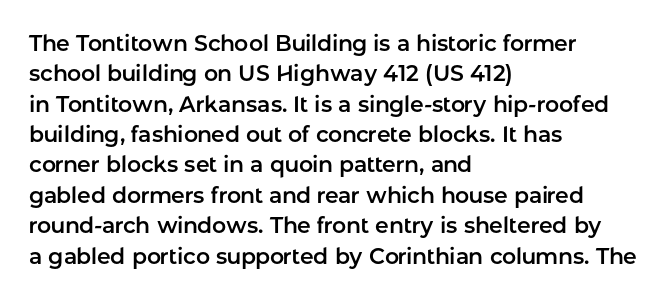
Q: Is the text italic (slanted)? A: No, it is upright.
Q: Is the text underlined? A: No.
Q: How is the paragraph aligned? A: Left-aligned.
Q: Is the spacing between letters normal or unusually wide? A: Normal.
Q: Is the spacing between lines tight, normal or loose? A: Normal.
